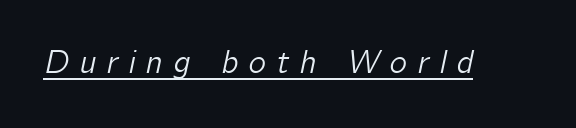
The image shows 33 px text type, italic (leaning right); set unusually wide letter spacing (+0.31 em), underlined; low stroke contrast and a medium x-height.
